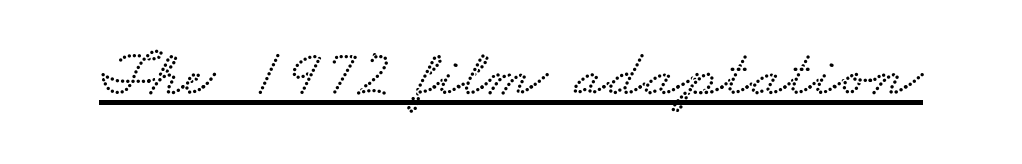
Short note: letters normally spaced. Is there an underline? Yes — a line sits under the letters. The passage shown is typed in a proportional face where columns would drift.
